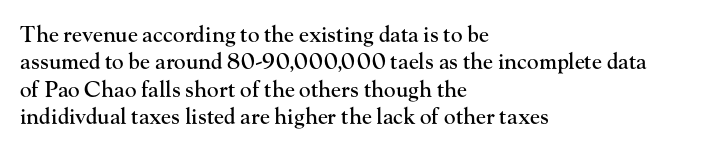
{"italic": "no", "underline": "no", "align": "left", "line_spacing": "normal", "line_spacing_ratio": 1.25, "letter_spacing": "normal", "letter_spacing_em": 0.0, "glyph_px": 22}
